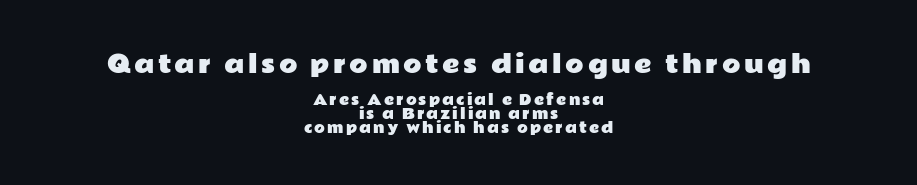
Q: Is the text italic (slanted)? A: No, it is upright.
Q: Is the text underlined? A: No.
Q: How is the paragraph aligned? A: Centered.
Q: Is the spacing between lines tight, normal or loose? A: Tight.
Q: Which block of text is set in a larger size, the first (top) or the second (bottom)? A: The first (top) one.
